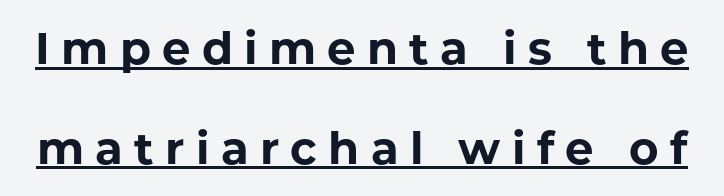
{"serif": "no", "italic": "no", "bold": "yes", "weight": "bold", "width": "normal", "stroke_contrast": "low", "x_height": "medium", "monospaced": "no", "underline": "yes", "line_spacing": "loose", "line_spacing_ratio": 2.22, "letter_spacing": "wide", "letter_spacing_em": 0.25, "glyph_px": 45}
